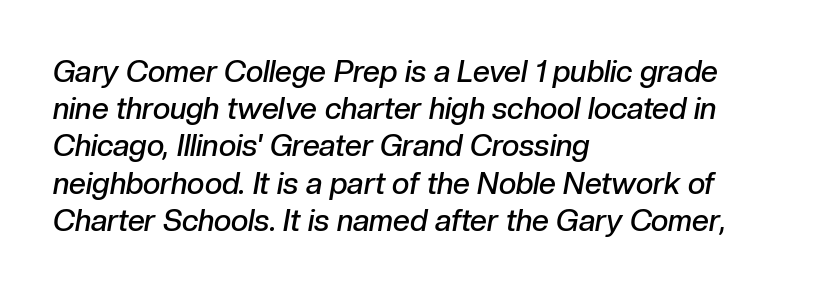
Q: Is the text bold? A: Semi-bold.
Q: Is the text italic (slanted)? A: Yes, it leans right by about 10 degrees.
Q: Is the text underlined? A: No.
Q: How is the paragraph aligned? A: Left-aligned.
Q: Is the spacing between letters normal or unusually wide? A: Normal.
Q: Width (condensed, normal, or wide)? A: Normal.
Q: Stroke contrast? A: Low.
Q: x-height? A: Medium.
Q: Monospaced? A: No.
